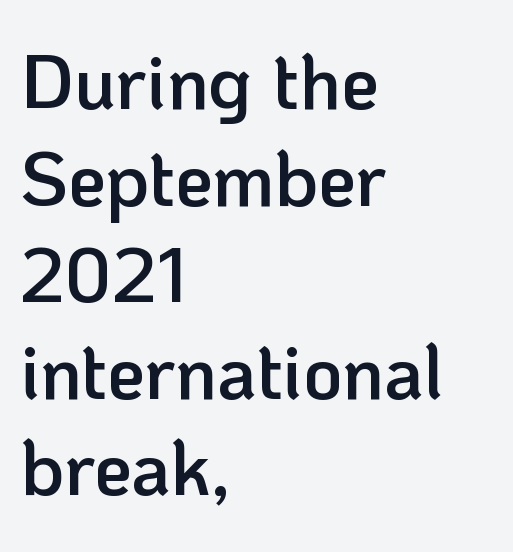
The image shows 76 px semibold sans-serif type, upright; set left-aligned, normal line spacing (1.27x), normal letter spacing, not underlined; low stroke contrast and a medium x-height.
